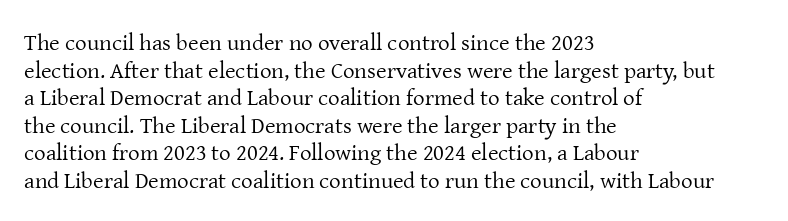
Unlike italic type, these characters show no tilt at all. The string is rendered with underlining switched off. The lines are quadded left. Tracking here is standard; glyphs follow each other at the usual distance. The letters look calm and open, with moderate or lighter stems.
